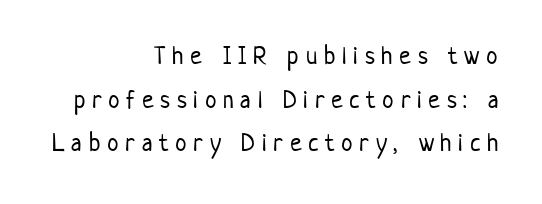
The image shows 26 px text type, upright; set right-aligned, normal line spacing (1.68x), unusually wide letter spacing (+0.26 em), not underlined.
